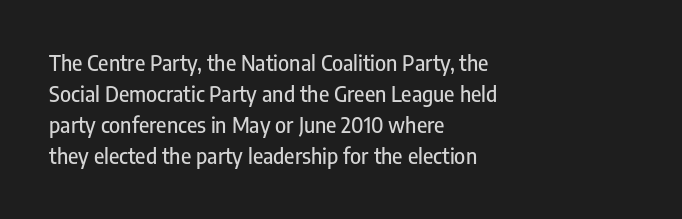
{"italic": "no", "underline": "no", "align": "left", "line_spacing": "normal", "line_spacing_ratio": 1.48, "letter_spacing": "normal", "letter_spacing_em": 0.0, "glyph_px": 21}
